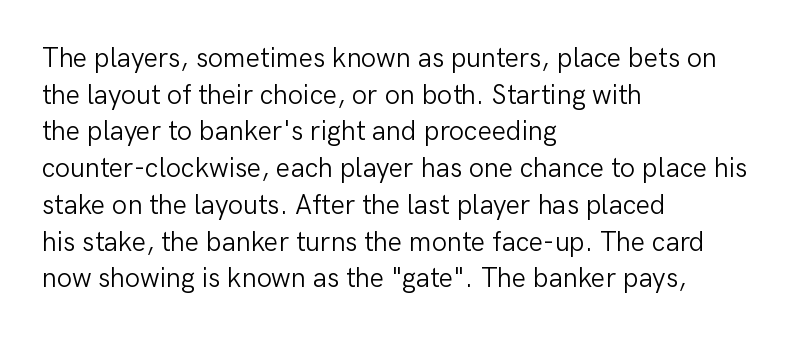
The image shows 27 px text type, upright; set left-aligned, normal line spacing (1.36x), normal letter spacing, not underlined.
